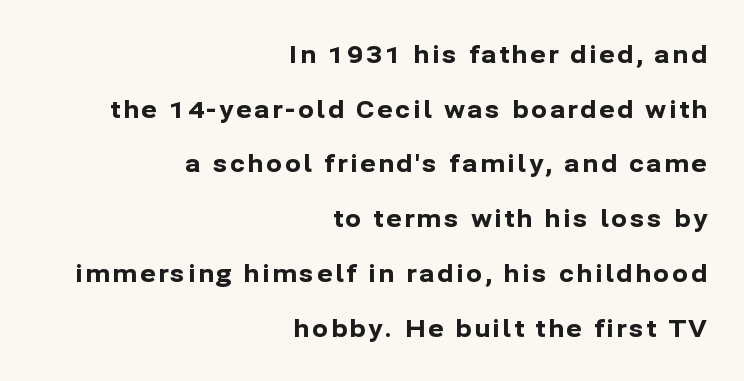
Q: Is the text bold? A: Yes.
Q: Is the text italic (slanted)? A: No, it is upright.
Q: Is the text underlined? A: No.
Q: How is the paragraph aligned? A: Right-aligned.
Q: Is the spacing between lines tight, normal or loose? A: Loose.
